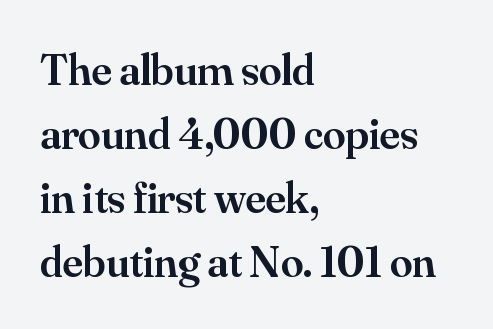
Q: Is the text bold? A: Semi-bold.
Q: Is the text italic (slanted)? A: No, it is upright.
Q: Is the typeface a serif or a sans-serif typeface? A: Serif.
Q: Is the text underlined? A: No.
Q: How is the paragraph aligned? A: Left-aligned.
Q: Is the spacing between letters normal or unusually wide? A: Normal.
Q: Is the spacing between lines tight, normal or loose? A: Normal.
Q: Width (condensed, normal, or wide)? A: Normal.
Q: Stroke contrast? A: Medium.
Q: x-height? A: Small.
Q: Monospaced? A: No.
